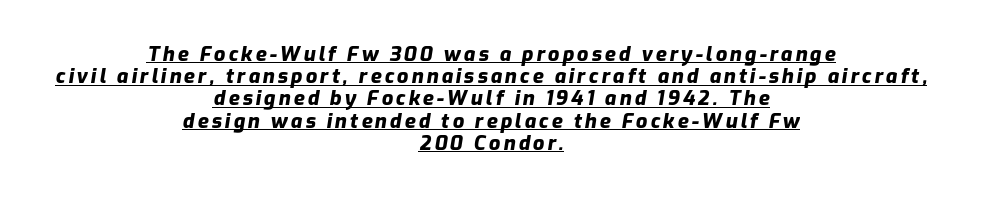
The image shows 20 px bold type, italic (leaning right); set centered, tight line spacing (1.11x), underlined.
